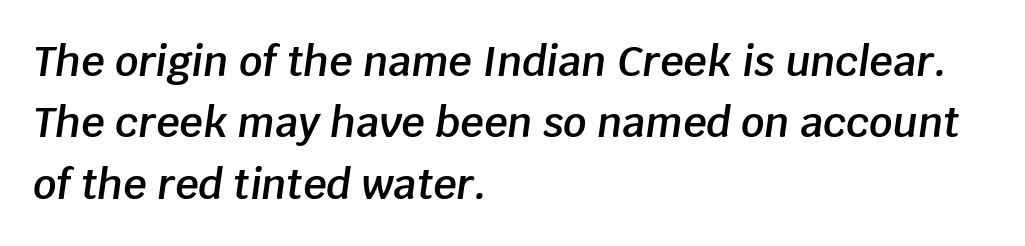
{"italic": "yes", "lean": "right", "slant_degrees": 8, "bold": "semi", "weight": "semibold", "width": "normal", "stroke_contrast": "low", "x_height": "large", "monospaced": "no", "underline": "no", "align": "left", "line_spacing": "normal", "line_spacing_ratio": 1.5, "letter_spacing": "normal", "letter_spacing_em": 0.0, "glyph_px": 41}
